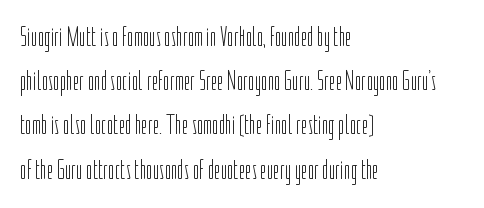
You could call the tracking neutral — neither tight nor loose. The typography opts for an upright posture over an oblique one. Think of a printed novel: that variable character pitch is what you see here. Classification — sans serif. The compositor pushed each line to the left boundary.
